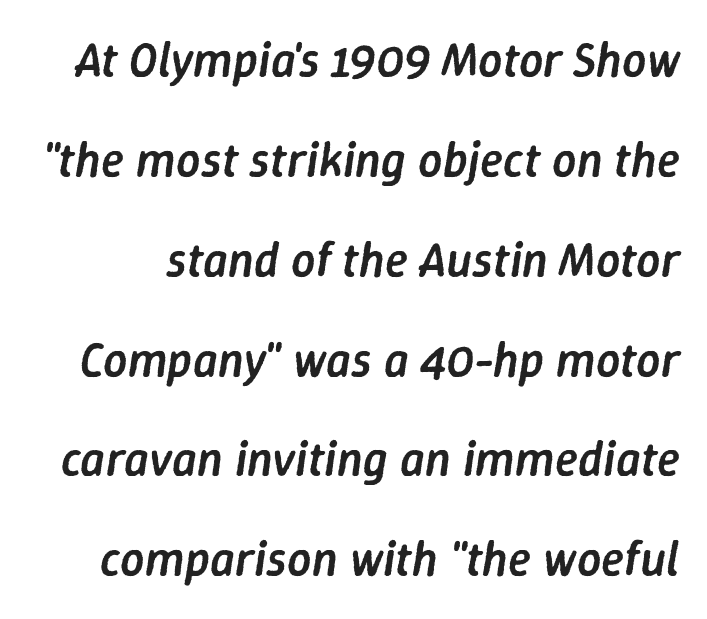
These lines are rendered in a variable-pitch font. Has an underline been added? It has not. A bit beefed up — I'd call it semibold rather than bold. The rendering uses a large line-height, opening up the rows.
